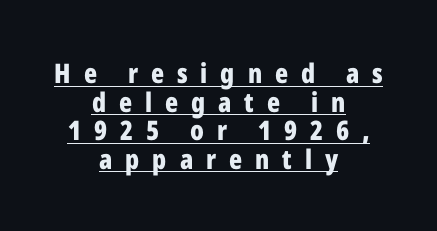
Rows of type sit shoulder to shoulder in the vertical direction. Caption: lettering with a line underneath. A roman cut, with each character standing at attention. Substantial extra tracking has been applied to these lines. Its strokes are broad and dark, the hallmark of bold type.
